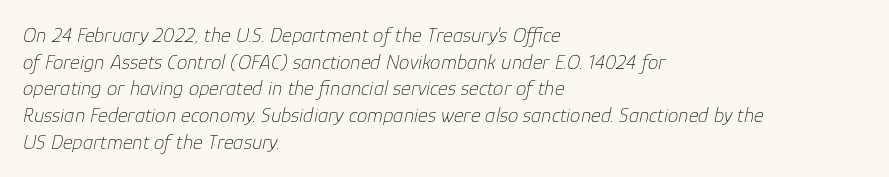
The passage is arranged the way most books set body copy — flush left. The glyphs are unaccompanied by any horizontal stroke below them. You can tell it's italic because the verticals aren't actually vertical. Honestly, the letter spacing is just normal — you wouldn't notice it.
